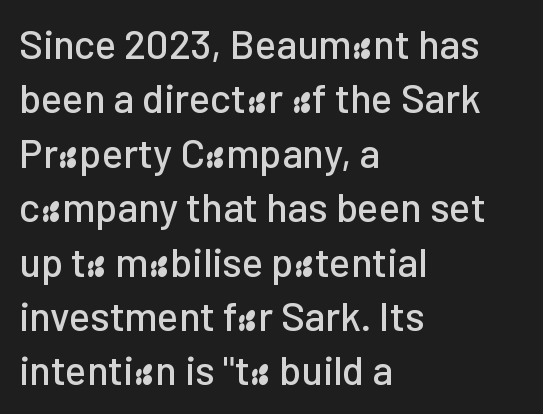
{"serif": "no", "italic": "no", "width": "normal", "stroke_contrast": "low", "x_height": "medium", "monospaced": "no", "underline": "no", "align": "left", "line_spacing": "normal", "line_spacing_ratio": 1.36, "letter_spacing": "normal", "letter_spacing_em": 0.0, "glyph_px": 40}
